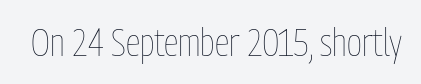
The line texture is even and compact thanks to regular tracking. No italicization has been applied; the sample stays upright. Descenders hang freely into open space. These lines are rendered in a variable-pitch font. The font is comparable to plain body text, perhaps lighter.
